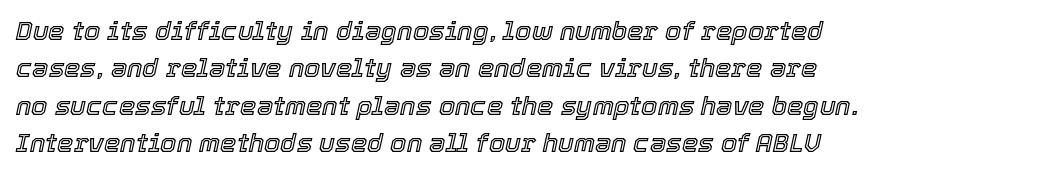
The image shows 26 px text type, italic (leaning right); set left-aligned, normal line spacing (1.44x), normal letter spacing, not underlined.
